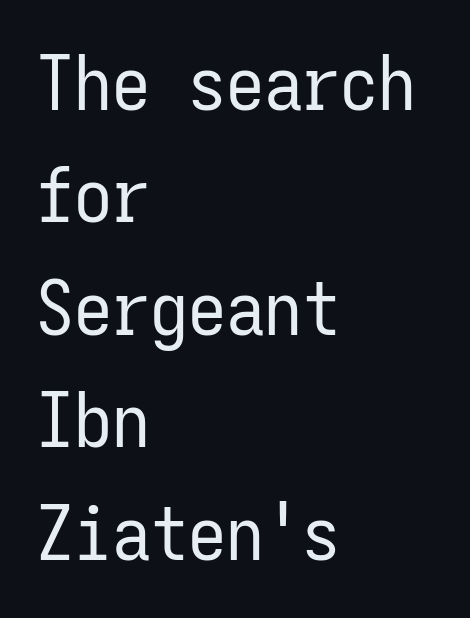
{"serif": "no", "italic": "no", "bold": "no", "weight": "regular", "width": "condensed", "stroke_contrast": "low", "x_height": "medium", "monospaced": "yes", "underline": "no", "align": "left", "line_spacing": "normal", "line_spacing_ratio": 1.48, "letter_spacing": "normal", "letter_spacing_em": 0.0, "glyph_px": 76}
